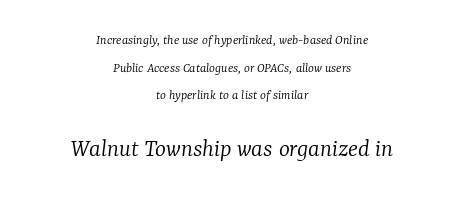
The image shows 26 px text type, italic (leaning right); set centered, loose line spacing (1.97x), normal letter spacing, not underlined; the second (bottom) block is 1.86x larger.
